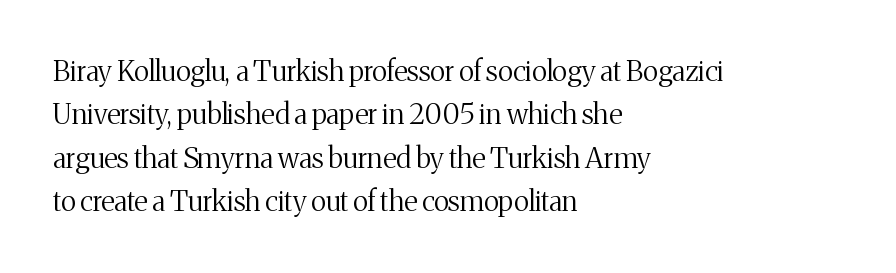
The image shows 28 px regular-weight serif type, upright; set left-aligned, normal line spacing (1.55x), normal letter spacing, not underlined; medium stroke contrast and a medium x-height.
